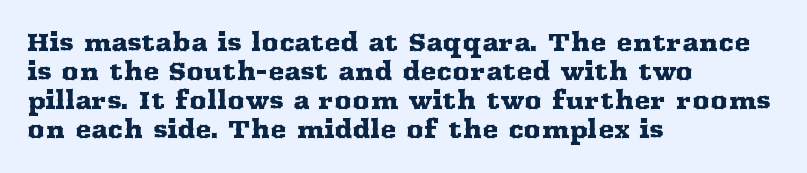
The image shows 24 px text type, upright; set left-aligned, line spacing 1.21x, normal letter spacing, not underlined.
